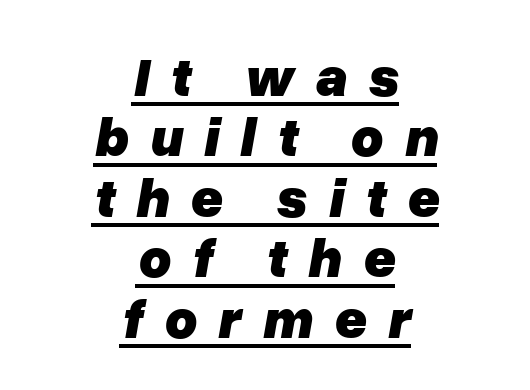
The image shows 56 px heavy type, italic (leaning right); set centered, tight line spacing (1.08x), unusually wide letter spacing (+0.37 em), underlined; low stroke contrast and a medium x-height.
